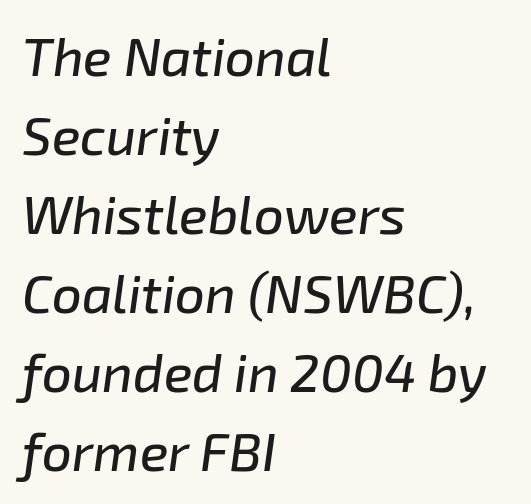
The rendering uses natural spacing where letterforms have individual widths. Compared with typical body copy, the letter spacing here is the same. Evenly set lines give the paragraph a standard silhouette. Caption: multi-line text, flush left, ragged right.
